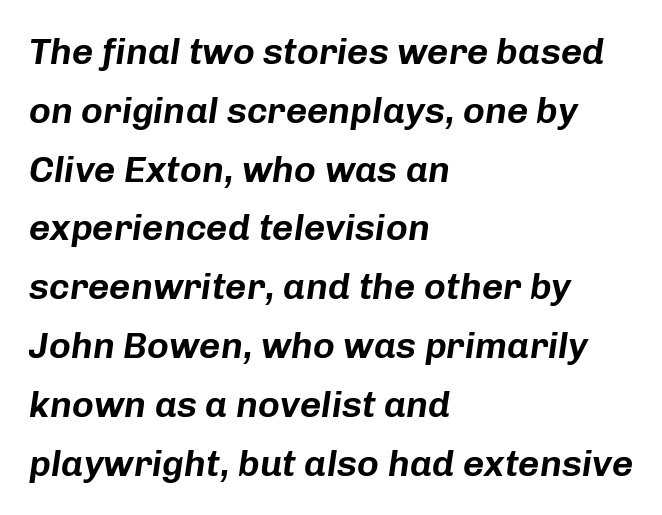
The passage shown is not underscored anywhere. Default kerning and tracking; the words read as compact shapes. The lines sit at an ordinary, default distance from one another. This is oblique type, the kind used for emphasis or titles. Note the varied advance widths — an 'i' is clearly narrower than an 'm'.
